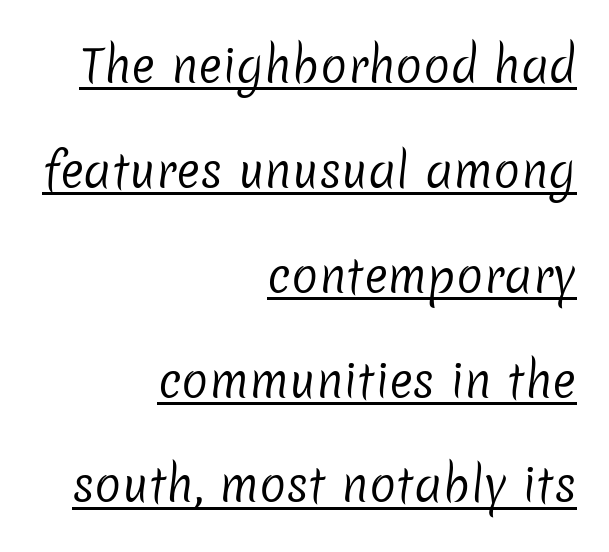
{"serif": "no", "bold": "no", "weight": "regular", "width": "normal", "stroke_contrast": "low", "x_height": "medium", "monospaced": "no", "underline": "yes", "align": "right", "line_spacing": "loose", "line_spacing_ratio": 2.33, "letter_spacing": "normal", "letter_spacing_em": 0.0, "glyph_px": 45}
